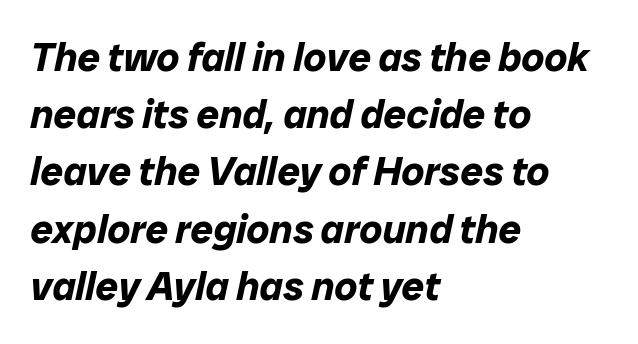
Q: Is the text bold? A: Yes.
Q: Is the text italic (slanted)? A: Yes, it leans right by about 12 degrees.
Q: Is the text underlined? A: No.
Q: How is the paragraph aligned? A: Left-aligned.
Q: Is the spacing between letters normal or unusually wide? A: Normal.
Q: Is the spacing between lines tight, normal or loose? A: Normal.
Q: Width (condensed, normal, or wide)? A: Normal.
Q: Stroke contrast? A: Low.
Q: x-height? A: Medium.
Q: Monospaced? A: No.
